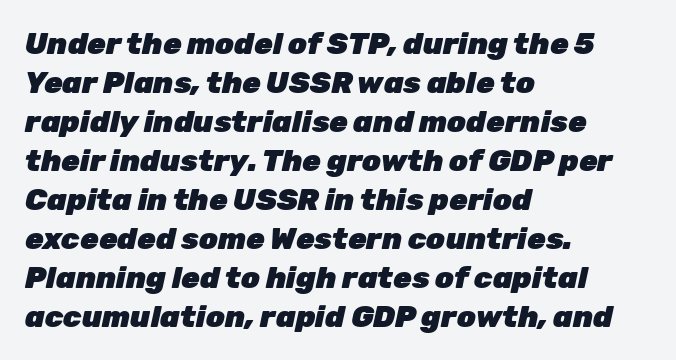
One-word summary of the alignment: left. The letters are bold, with thick, heavy strokes. Slant detected: the letters are inclined. The area under the type is left untouched. This sample uses plain, unmodified letter spacing. Vertically, the passage feels balanced, rows spaced as you'd expect.
